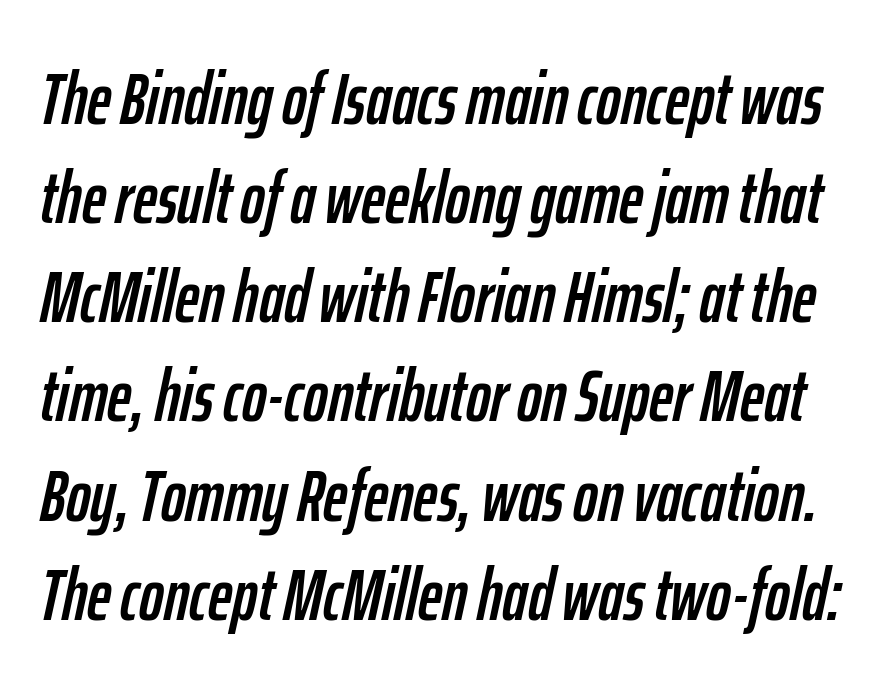
Standard letterfit; no display-style spreading of the glyphs. The rendering uses a moderate line-height, typical for paragraphs. It's the slanting kind of type. The foot of each line stays bare and open. The letters advance in unequal steps, a hallmark of proportional type.
